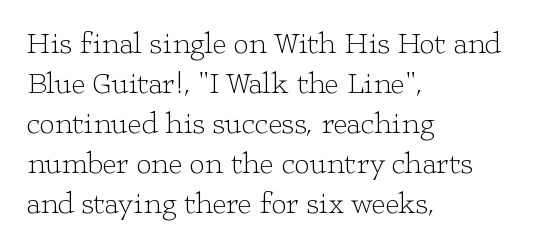
Q: Is the text bold? A: No.
Q: Is the text italic (slanted)? A: No, it is upright.
Q: Is the typeface a serif or a sans-serif typeface? A: Serif.
Q: Is the text underlined? A: No.
Q: How is the paragraph aligned? A: Left-aligned.
Q: Is the spacing between letters normal or unusually wide? A: Normal.
Q: Is the spacing between lines tight, normal or loose? A: Normal.
Q: Width (condensed, normal, or wide)? A: Wide.
Q: Stroke contrast? A: Low.
Q: x-height? A: Medium.
Q: Monospaced? A: No.
